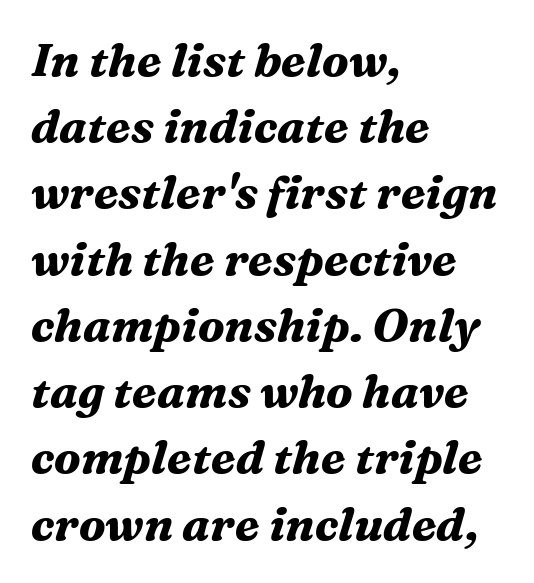
The image shows 46 px bold serif type, italic (leaning right); set left-aligned, normal line spacing (1.44x), normal letter spacing, not underlined; medium stroke contrast and a medium x-height.
